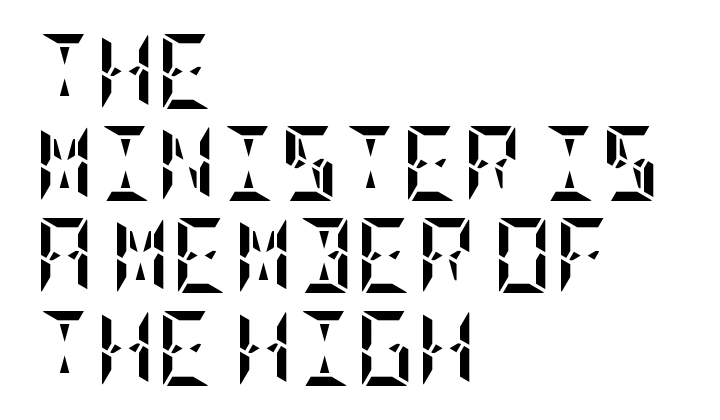
The paragraph shown leans on its left margin. Strong, thick strokes mark this as bold type. The axis of the letterforms is exactly vertical. Is the letter spacing exaggerated? No — it looks like the ordinary default.
